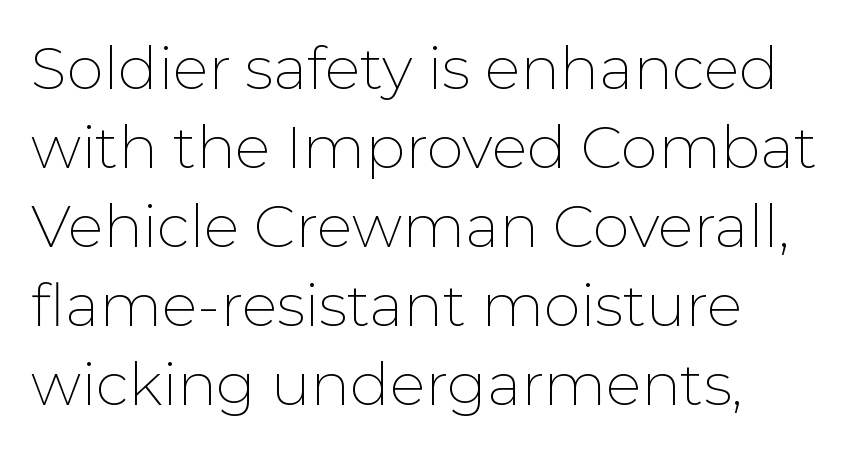
Q: Is the text bold? A: No.
Q: Is the text italic (slanted)? A: No, it is upright.
Q: Is the typeface a serif or a sans-serif typeface? A: Sans-serif.
Q: Is the text underlined? A: No.
Q: How is the paragraph aligned? A: Left-aligned.
Q: Is the spacing between letters normal or unusually wide? A: Normal.
Q: Is the spacing between lines tight, normal or loose? A: Normal.
Q: Width (condensed, normal, or wide)? A: Normal.
Q: Stroke contrast? A: Low.
Q: x-height? A: Medium.
Q: Monospaced? A: No.
